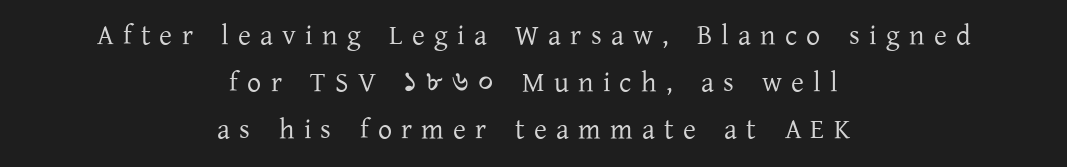
Observe the serifs anchoring each vertical stroke in this sample. Weight class: somewhere from thin through regular. Anything drawn beneath the words? Only blank space. In terms of posture, this sample is upright. Letter spacing: wide.
